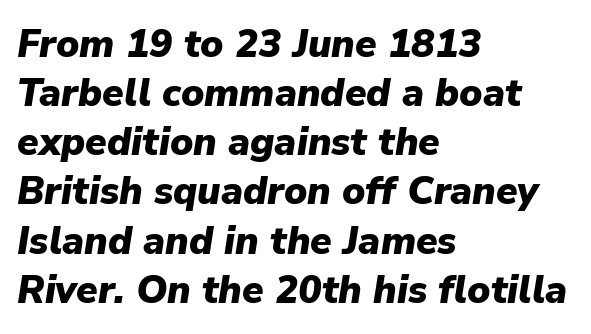
Q: Is the text bold? A: Yes.
Q: Is the text italic (slanted)? A: Yes, it leans right by about 9 degrees.
Q: Is the text underlined? A: No.
Q: How is the paragraph aligned? A: Left-aligned.
Q: Is the spacing between letters normal or unusually wide? A: Normal.
Q: Is the spacing between lines tight, normal or loose? A: Normal.
Q: Width (condensed, normal, or wide)? A: Normal.
Q: Stroke contrast? A: Low.
Q: x-height? A: Medium.
Q: Monospaced? A: No.
